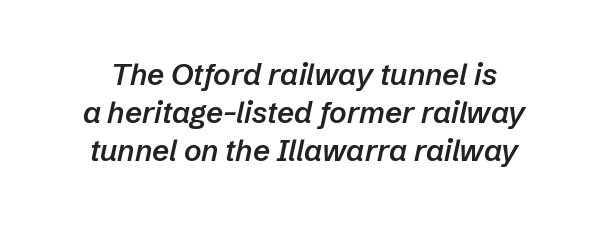
Q: Is the text bold? A: Semi-bold.
Q: Is the text italic (slanted)? A: Yes, it leans right by about 12 degrees.
Q: Is the text underlined? A: No.
Q: Is the spacing between letters normal or unusually wide? A: Normal.
Q: Is the spacing between lines tight, normal or loose? A: Normal.
Q: Width (condensed, normal, or wide)? A: Normal.
Q: Stroke contrast? A: Low.
Q: x-height? A: Medium.
Q: Monospaced? A: No.
